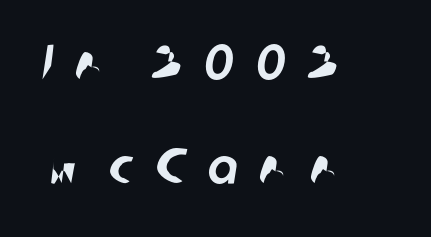
Q: Is the typeface a serif or a sans-serif typeface? A: Sans-serif.
Q: Is the text underlined? A: No.
Q: How is the paragraph aligned? A: Left-aligned.
Q: Is the spacing between letters normal or unusually wide? A: Unusually wide.
Q: Is the spacing between lines tight, normal or loose? A: Loose.
Q: Width (condensed, normal, or wide)? A: Normal.
Q: Stroke contrast? A: Low.
Q: x-height? A: Medium.
Q: Monospaced? A: No.
